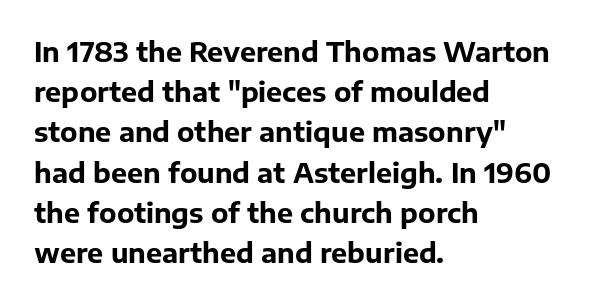
{"italic": "no", "bold": "yes", "underline": "no", "align": "left", "line_spacing": "normal", "line_spacing_ratio": 1.49, "letter_spacing": "normal", "letter_spacing_em": 0.0, "glyph_px": 27}
